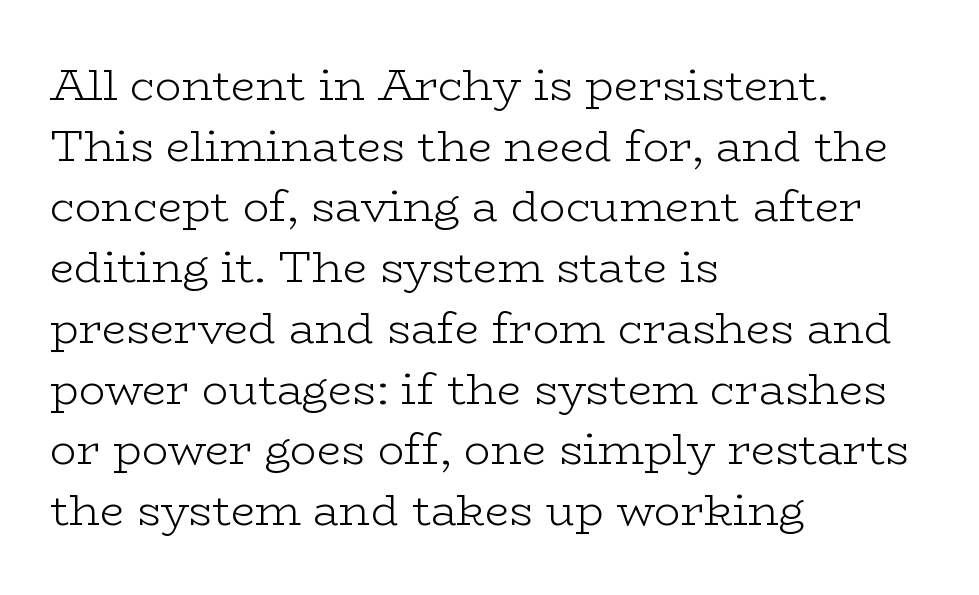
{"serif": "yes", "italic": "no", "bold": "no", "weight": "light", "width": "wide", "stroke_contrast": "low", "x_height": "medium", "monospaced": "no", "underline": "no", "align": "left", "line_spacing": "normal", "line_spacing_ratio": 1.38, "letter_spacing": "normal", "letter_spacing_em": 0.0, "glyph_px": 44}
